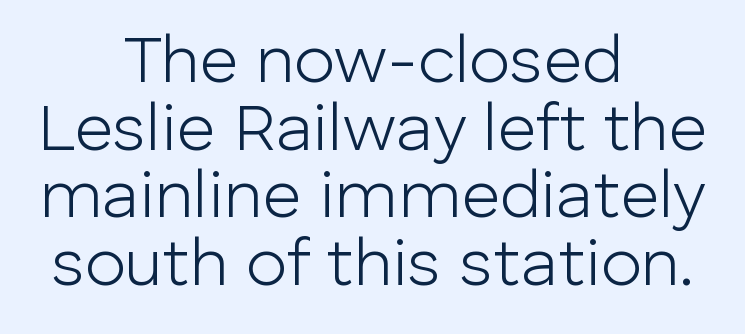
The passage shown is typed in a proportional face where columns would drift. If you measured baseline to baseline, you'd find a short distance. Letter spacing: default. Decoration check: the copy has no underline. Is this a sans? Yes — the strokes have no serifs.
